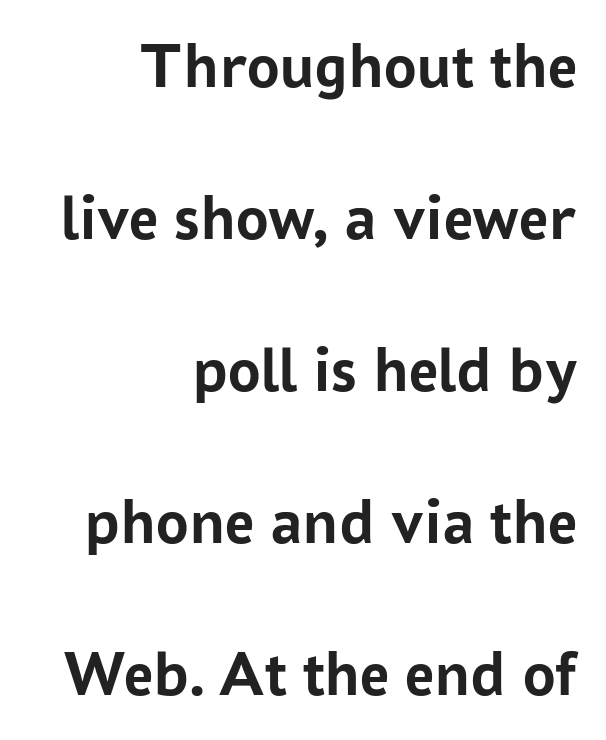
{"serif": "no", "italic": "no", "bold": "yes", "weight": "semibold", "width": "normal", "stroke_contrast": "low", "x_height": "medium", "monospaced": "no", "underline": "no", "align": "right", "line_spacing": "loose", "line_spacing_ratio": 2.34, "letter_spacing": "normal", "letter_spacing_em": 0.0, "glyph_px": 65}
